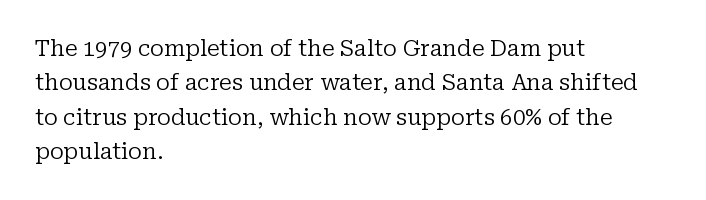
The image shows 22 px text type, upright; set left-aligned, normal line spacing (1.56x), normal letter spacing, not underlined.
